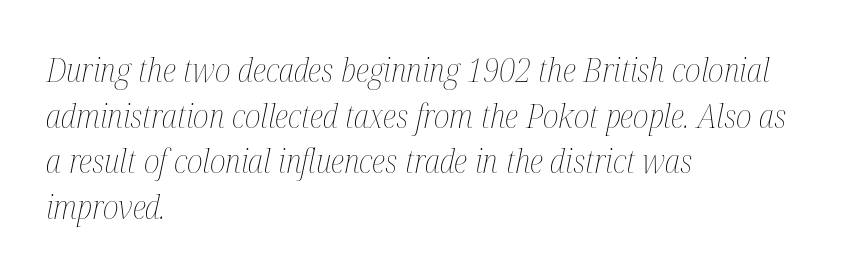
Rendered with sloped, italic letterforms. The space directly below the letters is spotless. No letter is thick-stroked: the sample isn't bold. This sample keeps an unexceptional amount of space between lines. Reading down the block, your eye returns to a fixed left position each line.
